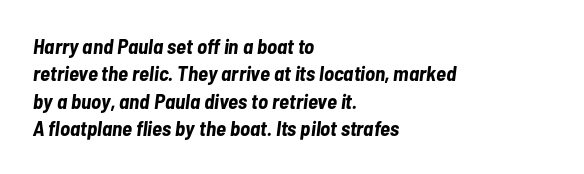
Normally led — the rows are evenly, conventionally spaced. Italic: yes, the glyphs are oblique. Just letters on the line, the space beneath them empty. One-word summary of the alignment: left.
